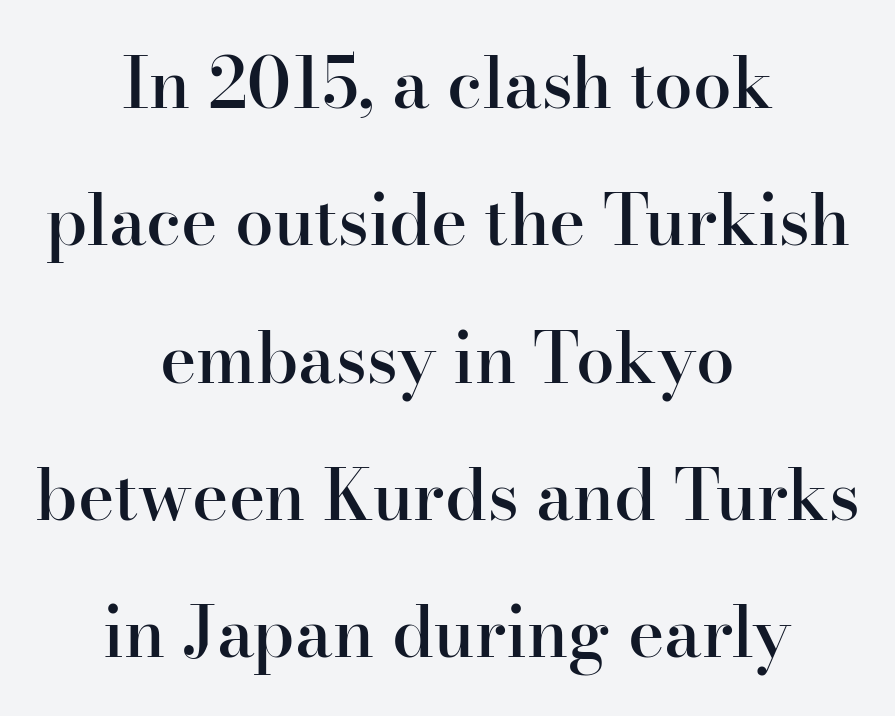
Q: Is the text bold? A: Semi-bold.
Q: Is the text italic (slanted)? A: No, it is upright.
Q: Is the typeface a serif or a sans-serif typeface? A: Serif.
Q: Is the text underlined? A: No.
Q: How is the paragraph aligned? A: Centered.
Q: Is the spacing between letters normal or unusually wide? A: Normal.
Q: Is the spacing between lines tight, normal or loose? A: Loose.
Q: Width (condensed, normal, or wide)? A: Normal.
Q: Stroke contrast? A: High.
Q: x-height? A: Small.
Q: Monospaced? A: No.
